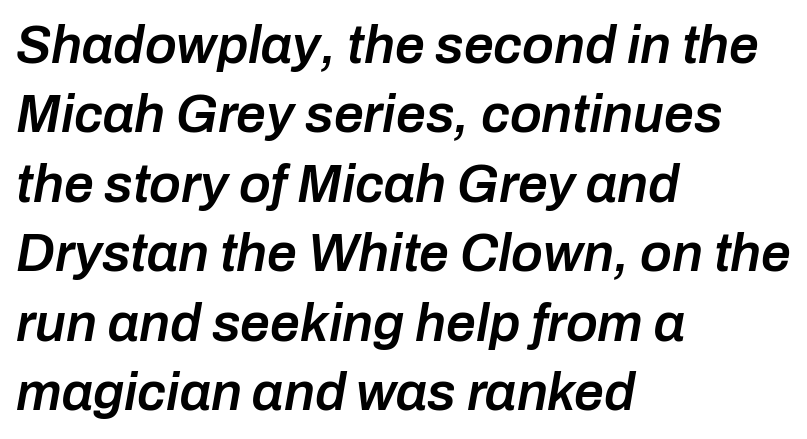
Slightly chunky letters — semibold, I'd say, not full bold. In CSS terms this would be text-align: left. Spacing between characters is what you'd get straight out of the box. Students, observe: this is what conventionally led text looks like. Looking at the ascenders, they clearly lean.
